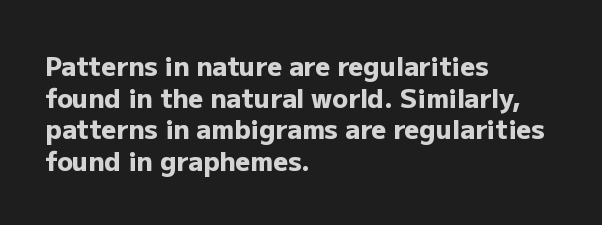
Q: Is the text bold? A: Yes.
Q: Is the text italic (slanted)? A: No, it is upright.
Q: Is the text underlined? A: No.
Q: How is the paragraph aligned? A: Left-aligned.
Q: Is the spacing between letters normal or unusually wide? A: Normal.
